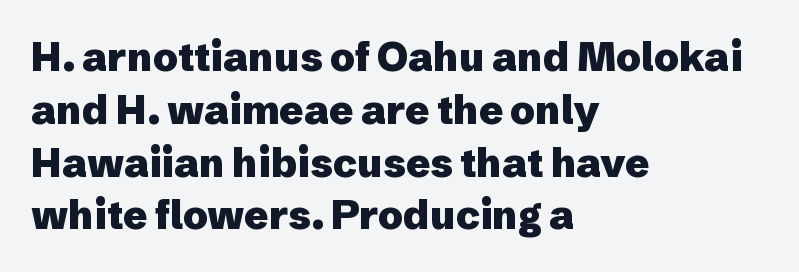
The image shows 40 px heavy sans-serif type, upright; set left-aligned, normal line spacing (1.32x), normal letter spacing, not underlined; low stroke contrast and a medium x-height.
